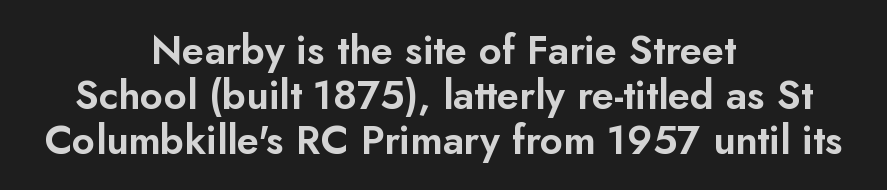
The image shows 40 px sans-serif type, upright; set centered, tight line spacing (1.12x), normal letter spacing, not underlined; low stroke contrast and a small x-height.
